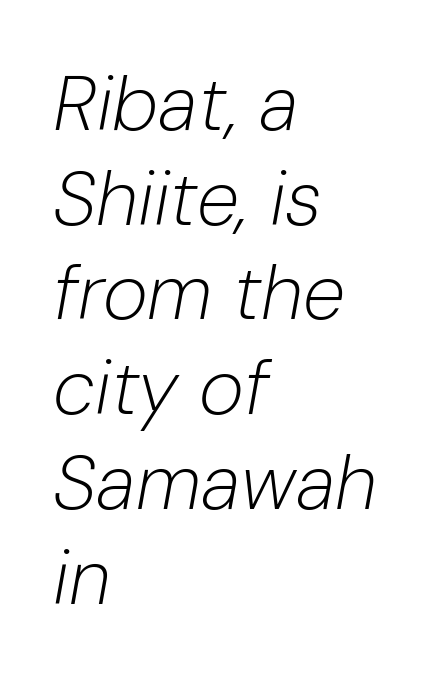
Notice how the stems are inclined rather than vertical — that's the hallmark of italics. Here the designer chose a conventional face with non-uniform glyph widths. Letters rest on an invisible, unmarked baseline. This rendering leaves character spacing at its baseline value. Stem width sits at or under what a default text font uses.
